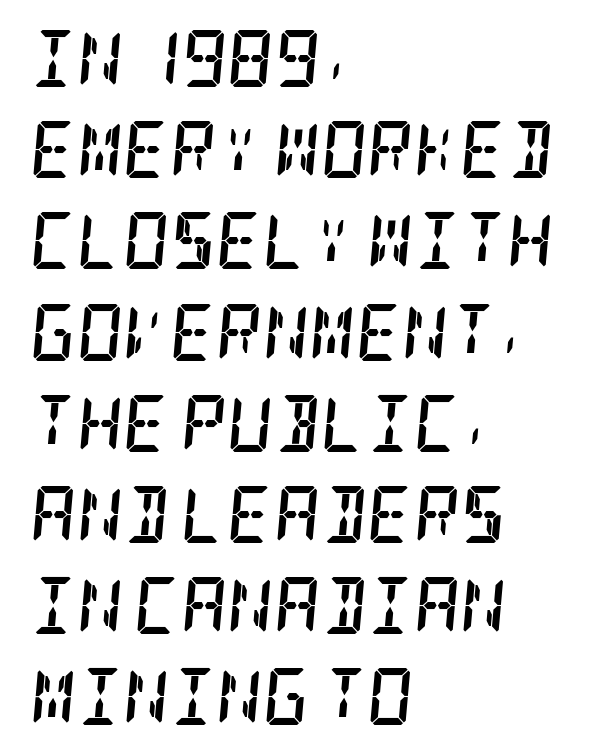
Q: Is the text bold? A: Yes.
Q: Is the text italic (slanted)? A: Yes, it leans right by about 5 degrees.
Q: Is the typeface a serif or a sans-serif typeface? A: Serif.
Q: Is the text underlined? A: No.
Q: How is the paragraph aligned? A: Left-aligned.
Q: Is the spacing between letters normal or unusually wide? A: Normal.
Q: Is the spacing between lines tight, normal or loose? A: Normal.
Q: Width (condensed, normal, or wide)? A: Condensed.
Q: Stroke contrast? A: Low.
Q: x-height? A: Large.
